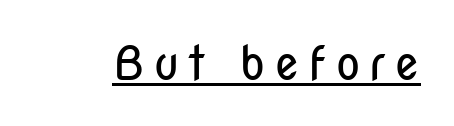
Q: Is the text bold? A: No.
Q: Is the text italic (slanted)? A: No, it is upright.
Q: Is the typeface a serif or a sans-serif typeface? A: Sans-serif.
Q: Is the text underlined? A: Yes.
Q: Width (condensed, normal, or wide)? A: Condensed.
Q: Stroke contrast? A: Low.
Q: x-height? A: Medium.
Q: Monospaced? A: No.
